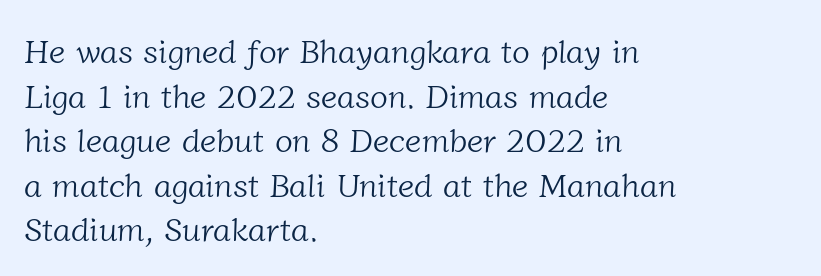
Has an underline been added? It has not. Spacing verdict: proportional, widths tailored to each character. Nothing unusual about the tracking: characters are spaced as the font intends. Font category for this specimen: serif. Is the block centered? No — it sits flush against the left margin. Reading down the column, the eye jumps a familiar distance to each next line.
